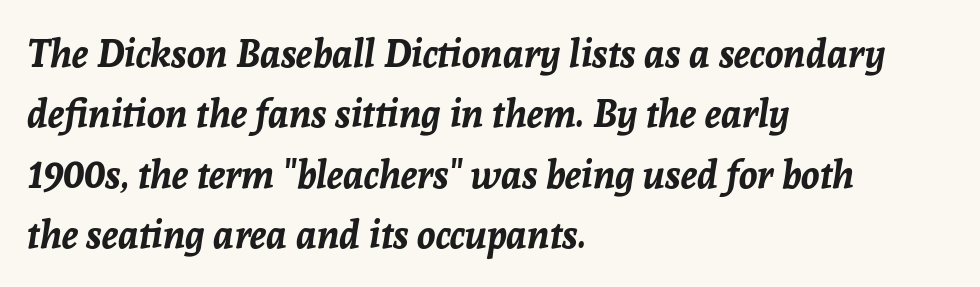
Q: Is the text bold? A: Yes.
Q: Is the text italic (slanted)? A: Yes, it leans right by about 8 degrees.
Q: Is the text underlined? A: No.
Q: How is the paragraph aligned? A: Left-aligned.
Q: Is the spacing between letters normal or unusually wide? A: Normal.
Q: Is the spacing between lines tight, normal or loose? A: Normal.
Q: Width (condensed, normal, or wide)? A: Normal.
Q: Stroke contrast? A: Low.
Q: x-height? A: Medium.
Q: Monospaced? A: No.
